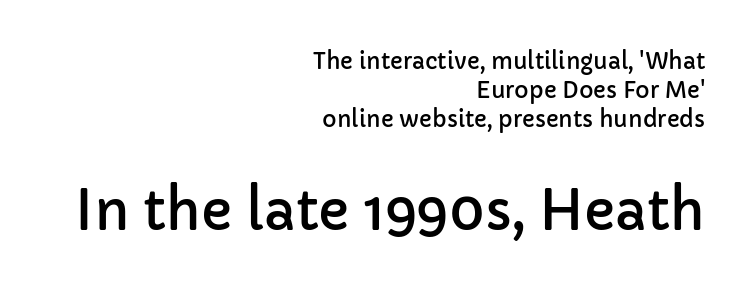
The image shows 54 px sans-serif type, upright; set right-aligned, normal line spacing (1.31x), normal letter spacing, not underlined; the second (bottom) block is 2.45x larger; low stroke contrast and a medium x-height.
